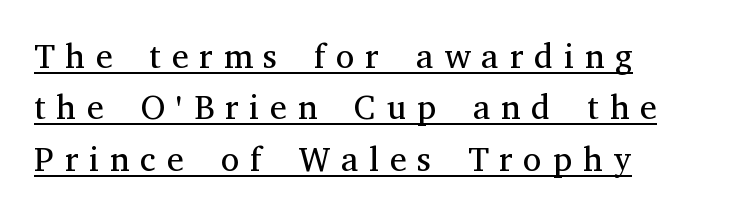
A typesetter would call this leading conventional body-copy spacing. Descenders here cross a horizontal rule under the line. This sample uses an upright cut, with every glyph sitting square on the baseline. Think standard paragraph weight, or any step lighter than that.
